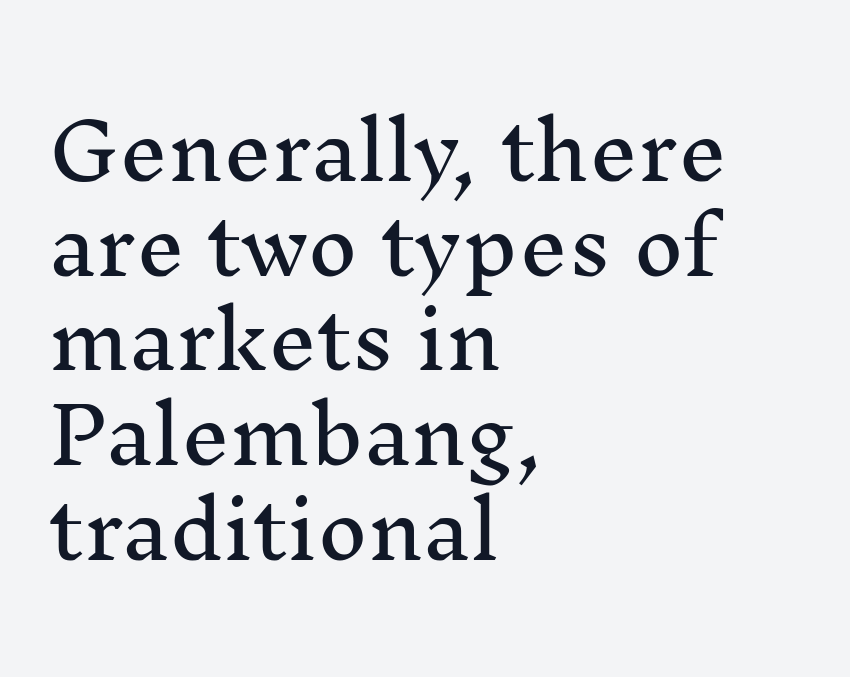
Q: Is the text italic (slanted)? A: No, it is upright.
Q: Is the typeface a serif or a sans-serif typeface? A: Serif.
Q: Is the text underlined? A: No.
Q: How is the paragraph aligned? A: Left-aligned.
Q: Is the spacing between letters normal or unusually wide? A: Normal.
Q: Width (condensed, normal, or wide)? A: Normal.
Q: Stroke contrast? A: Medium.
Q: x-height? A: Medium.
Q: Monospaced? A: No.
